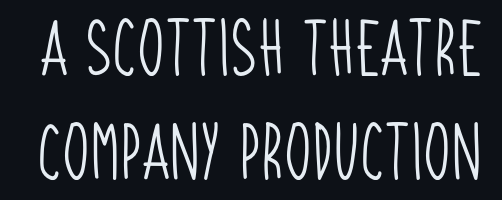
Each stroke keeps to a modest, everyday thickness or less. A typesetter would call this proportional, since set widths differ per character. Descenders hang freely into open space. Standard letterfit; no display-style spreading of the glyphs. Note: no serifs on the glyphs.
